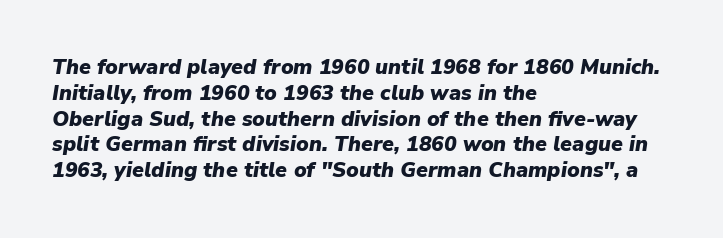
Words appear dense and cohesive because spacing is normal. If you drew a line through each stem, it would be angled. The strokes are fattened all the way to bold. Descender tails drop into unmarked territory.
